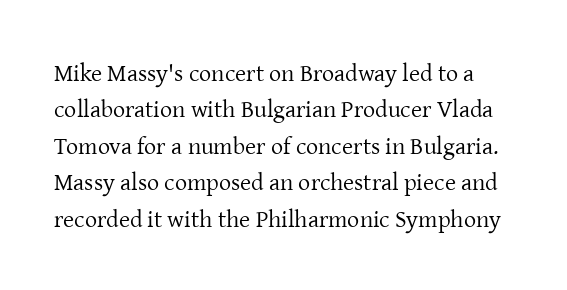
The line-height multiplier appears to be the usual default. Notice how the stems are strictly vertical — no italics here. Does extra space separate the letters? No, they use regular spacing. Nothing heavy about these letters — not bold at all. Beneath every word, the page is bare.
